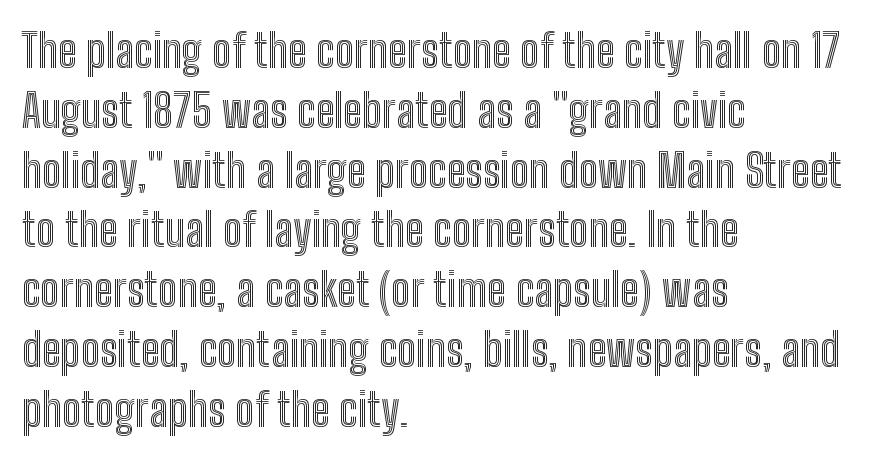
The image shows 46 px condensed type, upright; set left-aligned, normal line spacing (1.3x), normal letter spacing, not underlined; a medium x-height.
